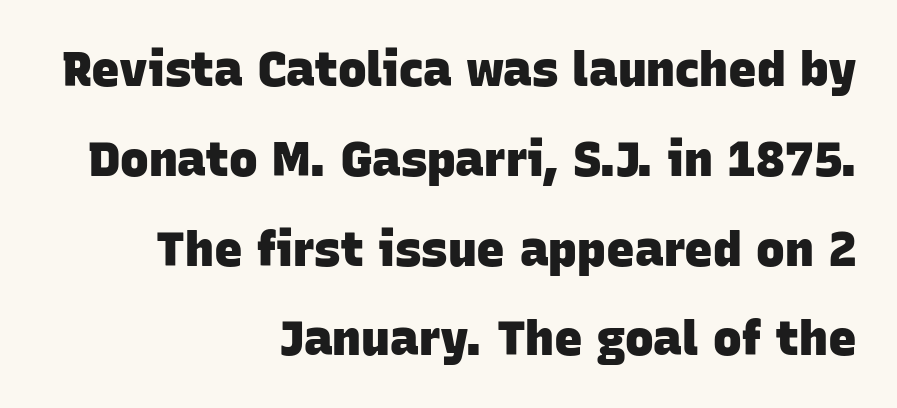
The image shows 48 px heavy sans-serif type; set right-aligned, line spacing 1.87x, normal letter spacing, not underlined; low stroke contrast and a large x-height.
